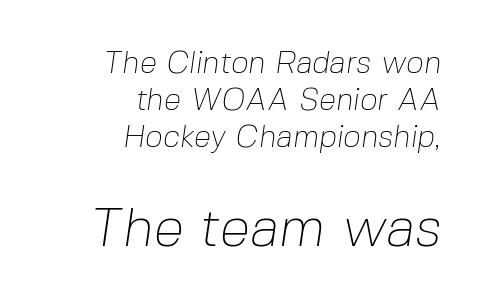
{"serif": "no", "bold": "no", "weight": "thin", "width": "normal", "stroke_contrast": "low", "x_height": "medium", "monospaced": "no", "underline": "no", "align": "right", "line_spacing_ratio": 1.19, "letter_spacing": "normal", "letter_spacing_em": 0.0, "larger_block": "second", "size_ratio": 1.77, "glyph_px": 55}
